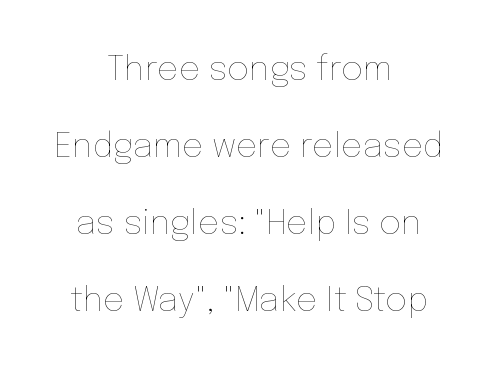
Clear beneath every line of the passage. The font's upright variant was chosen for this text. Spacing between characters is what you'd get straight out of the box. Is the type heavy? It reads as light-to-regular instead. Do the characters align in a grid? No, the font is proportional. This sample is center-justified, so both line endings float freely.
